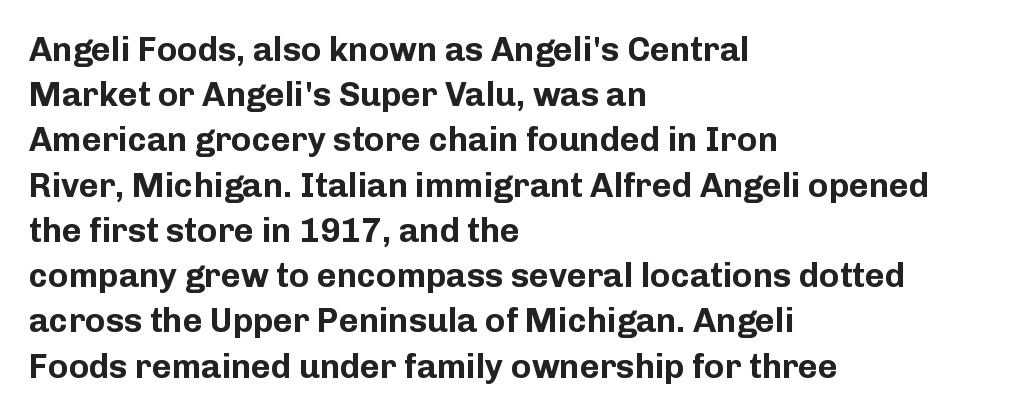
When letters stand straight like this, we call the style roman or upright. Horizontally, the lines are justified to the leading edge only. Spacing verdict: proportional, widths tailored to each character. The leading is moderate, giving the passage an even texture. On the weight axis this lands at bold, roughly 700. Look at the tracking — it's just the regular setting, nothing added.
